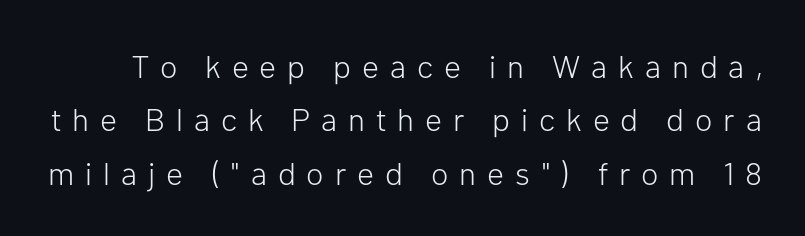
The image shows 32 px light sans-serif type, upright; set normal line spacing (1.67x), unusually wide letter spacing (+0.34 em), not underlined; low stroke contrast and a medium x-height.
